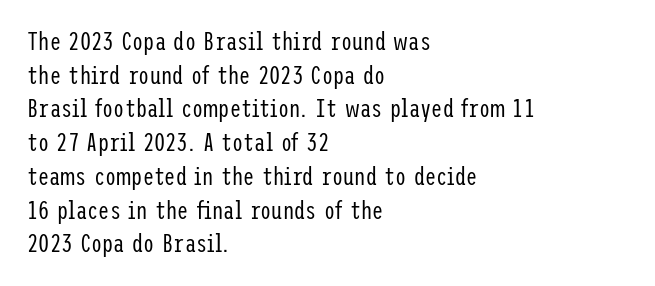
{"italic": "no", "bold": "no", "underline": "no", "align": "left", "line_spacing": "normal", "line_spacing_ratio": 1.35, "letter_spacing": "normal", "letter_spacing_em": 0.0, "glyph_px": 25}
